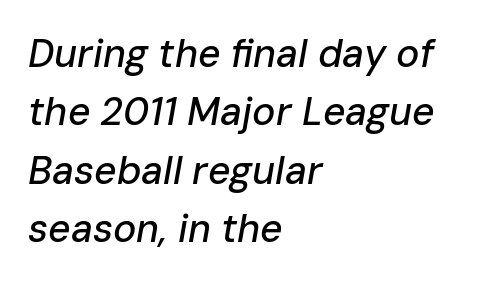
Q: Is the text italic (slanted)? A: Yes, it leans right by about 10 degrees.
Q: Is the text underlined? A: No.
Q: How is the paragraph aligned? A: Left-aligned.
Q: Is the spacing between letters normal or unusually wide? A: Normal.
Q: Is the spacing between lines tight, normal or loose? A: Normal.
Q: Width (condensed, normal, or wide)? A: Normal.
Q: Stroke contrast? A: Low.
Q: x-height? A: Medium.
Q: Monospaced? A: No.
